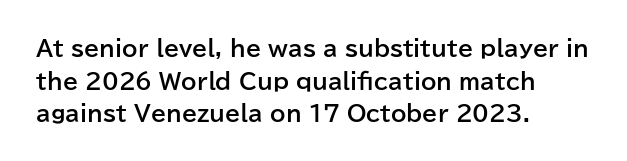
The letters stand straight up with perfectly vertical stems. Vertical spacing — default. Beneath every word, the page is bare. Typeset ragged right — the left edge is the straight one.
